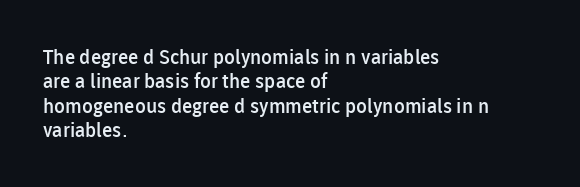
Q: Is the text bold? A: Semi-bold.
Q: Is the text italic (slanted)? A: No, it is upright.
Q: Is the text underlined? A: No.
Q: How is the paragraph aligned? A: Left-aligned.
Q: Is the spacing between letters normal or unusually wide? A: Normal.
